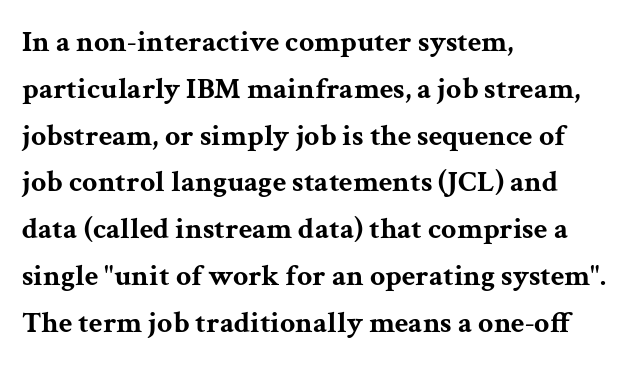
The face used here is seriffed, in the tradition of book romans. The passage shown is not underscored anywhere. The typography opts for an upright posture over an oblique one. These lines carry a lot of weight — the face is fully bold.
